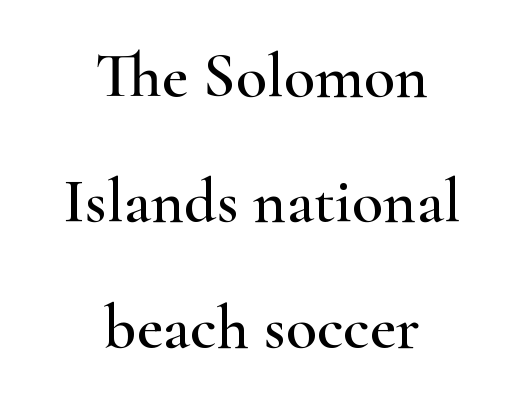
The designer dialed line spacing up above the default. The rendering uses natural spacing where letterforms have individual widths. It's the straight-up-and-down kind of type. The paragraph has two soft edges and a firm central axis. The face used here is seriffed, in the tradition of book romans. The string is rendered with underlining switched off.
